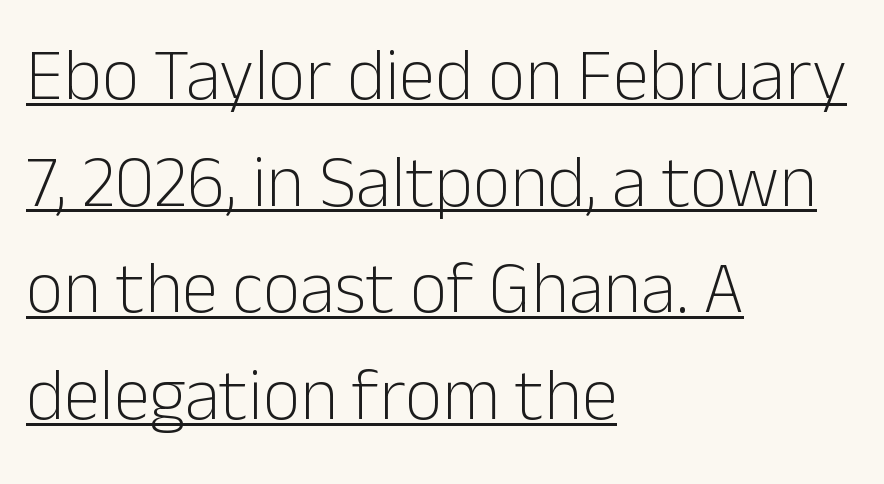
Q: Is the text bold? A: No.
Q: Is the text italic (slanted)? A: No, it is upright.
Q: Is the typeface a serif or a sans-serif typeface? A: Sans-serif.
Q: Is the text underlined? A: Yes.
Q: How is the paragraph aligned? A: Left-aligned.
Q: Is the spacing between letters normal or unusually wide? A: Normal.
Q: Is the spacing between lines tight, normal or loose? A: Normal.
Q: Width (condensed, normal, or wide)? A: Normal.
Q: Stroke contrast? A: Low.
Q: x-height? A: Medium.
Q: Monospaced? A: No.
